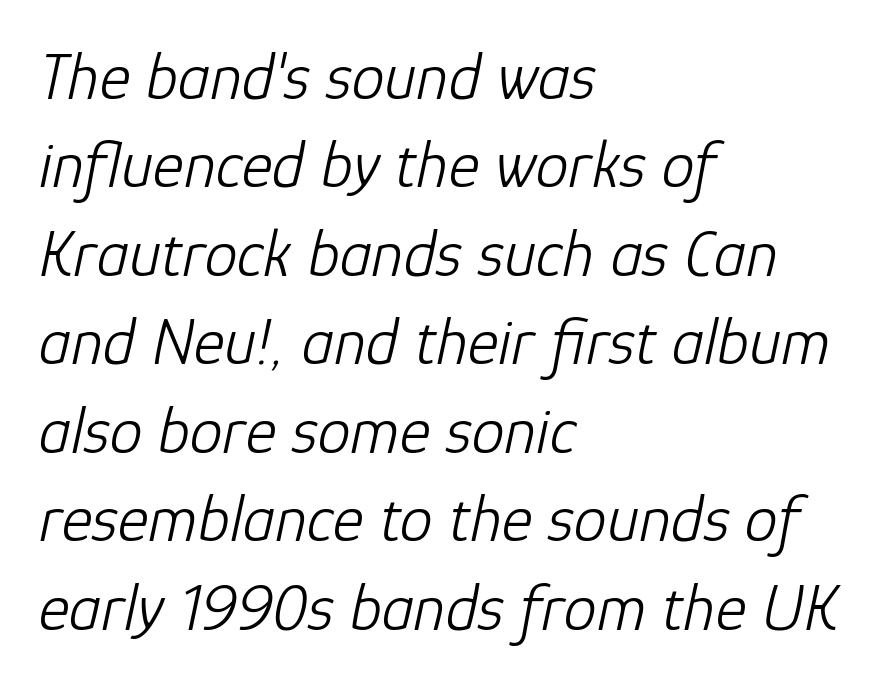
The image shows 66 px light type, italic (leaning right); set left-aligned, normal line spacing (1.34x), normal letter spacing, not underlined; low stroke contrast and a medium x-height.
